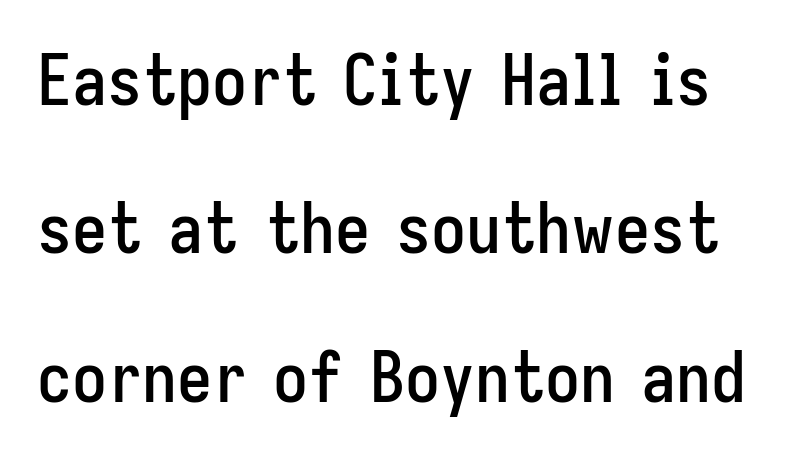
{"serif": "no", "italic": "no", "width": "condensed", "stroke_contrast": "low", "x_height": "medium", "monospaced": "no", "underline": "no", "line_spacing": "loose", "line_spacing_ratio": 2.12, "letter_spacing": "normal", "letter_spacing_em": 0.0, "glyph_px": 70}
